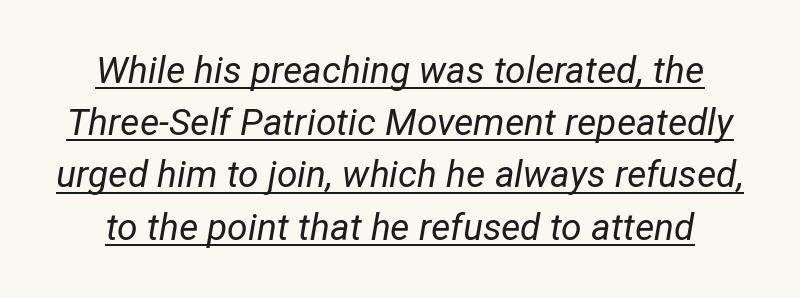
{"italic": "yes", "lean": "right", "slant_degrees": 12, "bold": "no", "weight": "regular", "width": "normal", "stroke_contrast": "low", "x_height": "medium", "monospaced": "no", "underline": "yes", "line_spacing": "normal", "line_spacing_ratio": 1.41, "letter_spacing": "normal", "letter_spacing_em": 0.0, "glyph_px": 37}
